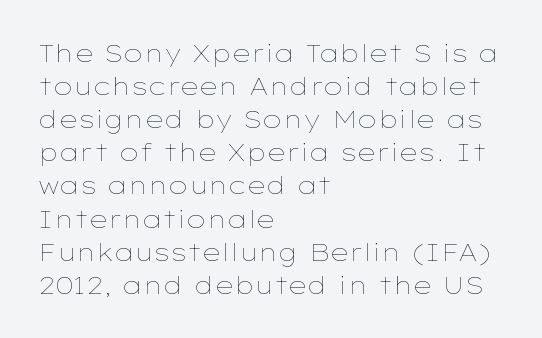
Q: Is the text bold? A: No.
Q: Is the text italic (slanted)? A: No, it is upright.
Q: Is the text underlined? A: No.
Q: How is the paragraph aligned? A: Left-aligned.
Q: Is the spacing between letters normal or unusually wide? A: Normal.
Q: Is the spacing between lines tight, normal or loose? A: Normal.
